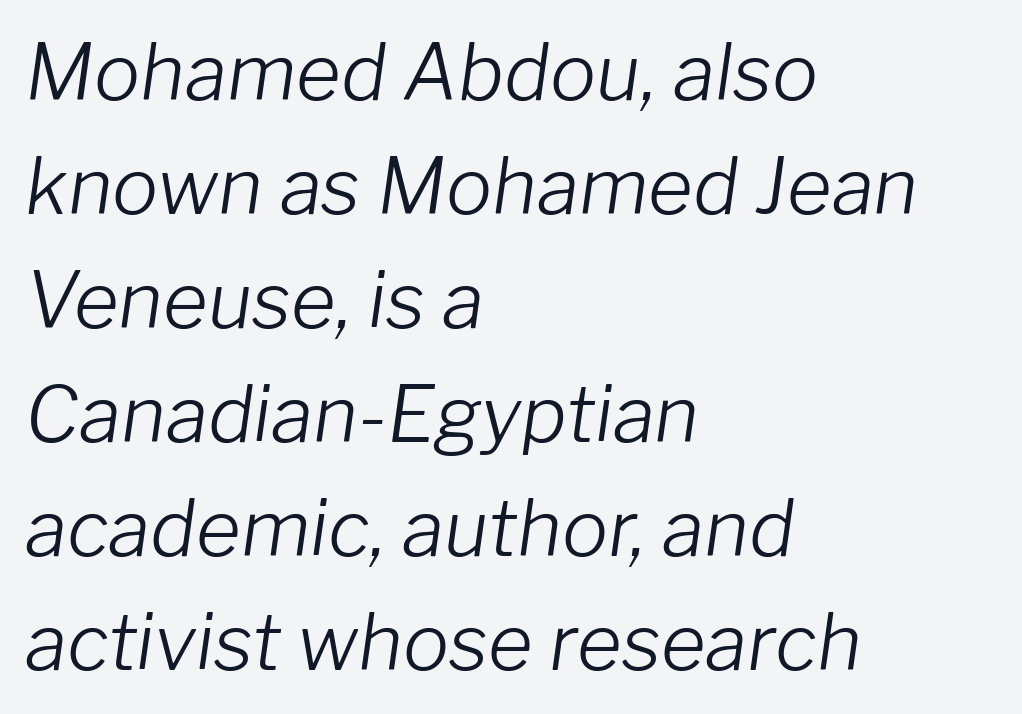
The image shows 77 px light type, italic (leaning right); set left-aligned, normal line spacing (1.48x), normal letter spacing, not underlined; low stroke contrast and a medium x-height.
